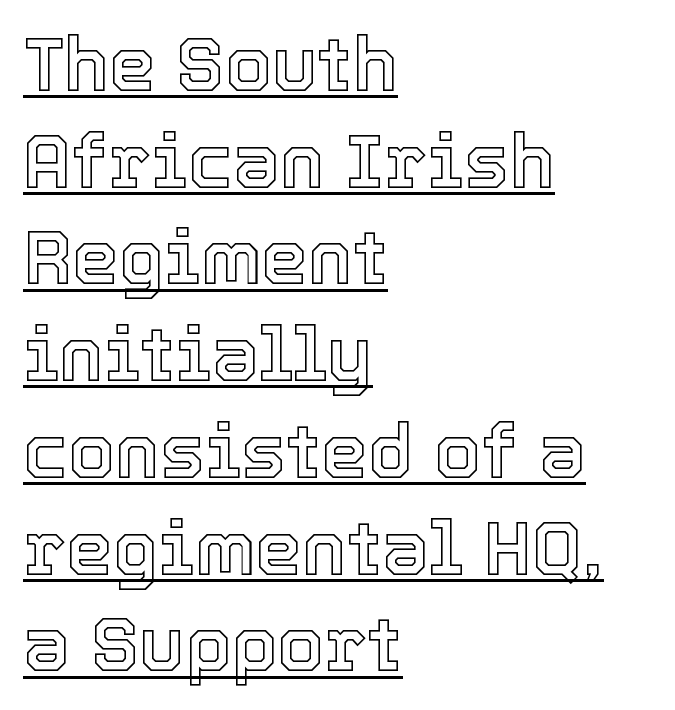
The image shows 75 px text type, upright; set left-aligned, normal line spacing (1.29x), normal letter spacing, underlined; a medium x-height.
